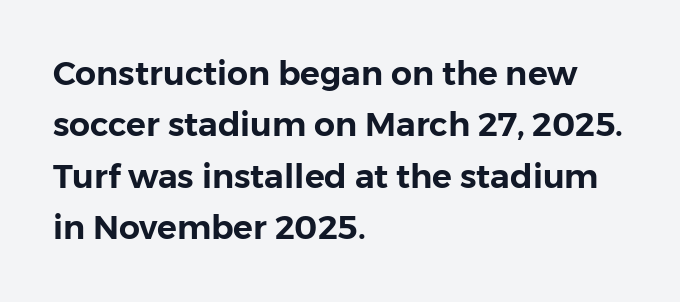
Q: Is the text italic (slanted)? A: No, it is upright.
Q: Is the typeface a serif or a sans-serif typeface? A: Sans-serif.
Q: Is the text underlined? A: No.
Q: How is the paragraph aligned? A: Left-aligned.
Q: Is the spacing between letters normal or unusually wide? A: Normal.
Q: Is the spacing between lines tight, normal or loose? A: Normal.
Q: Width (condensed, normal, or wide)? A: Normal.
Q: Stroke contrast? A: Low.
Q: x-height? A: Medium.
Q: Monospaced? A: No.
